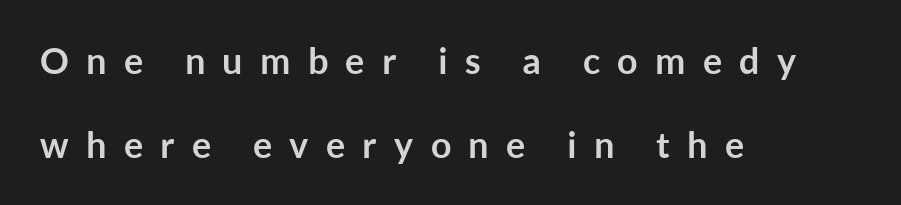
A typesetter would call this leading open, well beyond the default. Note the varied advance widths — an 'i' is clearly narrower than an 'm'. Check under the words: just untouched page. Horizontal alignment here is leftward, the default for most running prose.
